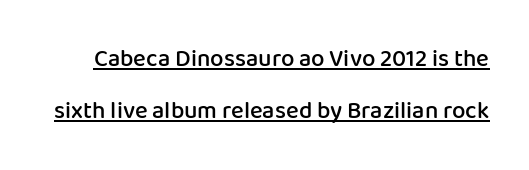
Notice the strokes are somewhat thickened but not fully heavy: this is a semibold. Horizontal bands of white between lines are thick stripes. Beneath each row of characters lies a ruled line. Rendered with straight, roman letterforms.
